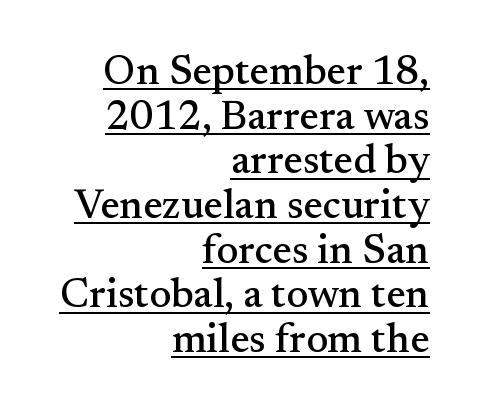
Unlike a clean sans, this face finishes its strokes with serifs. Nobody touched the tracking dial on this one. The rendering uses natural spacing where letterforms have individual widths. Line endings align vertically; line beginnings do not. Like a heading marked for emphasis, these lines bear an underscore.
